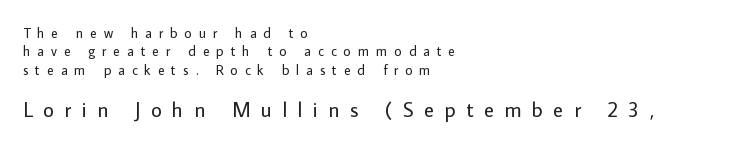
{"italic": "no", "bold": "no", "underline": "no", "align": "left", "line_spacing": "normal", "line_spacing_ratio": 1.31, "letter_spacing": "wide", "letter_spacing_em": 0.5, "larger_block": "second", "size_ratio": 1.5, "glyph_px": 21}
